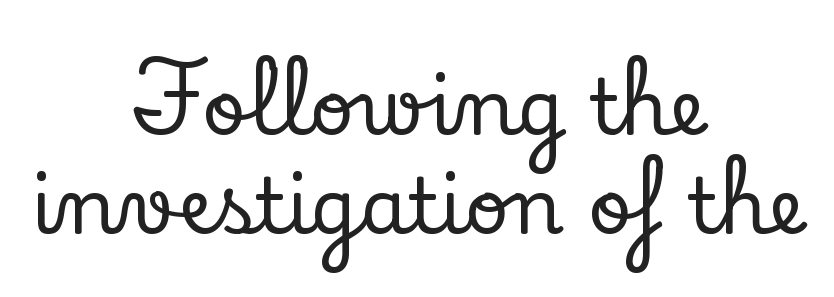
Q: Is the text italic (slanted)? A: No, it is upright.
Q: Is the typeface a serif or a sans-serif typeface? A: Serif.
Q: Is the text underlined? A: No.
Q: How is the paragraph aligned? A: Centered.
Q: Is the spacing between letters normal or unusually wide? A: Normal.
Q: Is the spacing between lines tight, normal or loose? A: Normal.
Q: Width (condensed, normal, or wide)? A: Normal.
Q: Stroke contrast? A: Low.
Q: x-height? A: Small.
Q: Monospaced? A: No.
